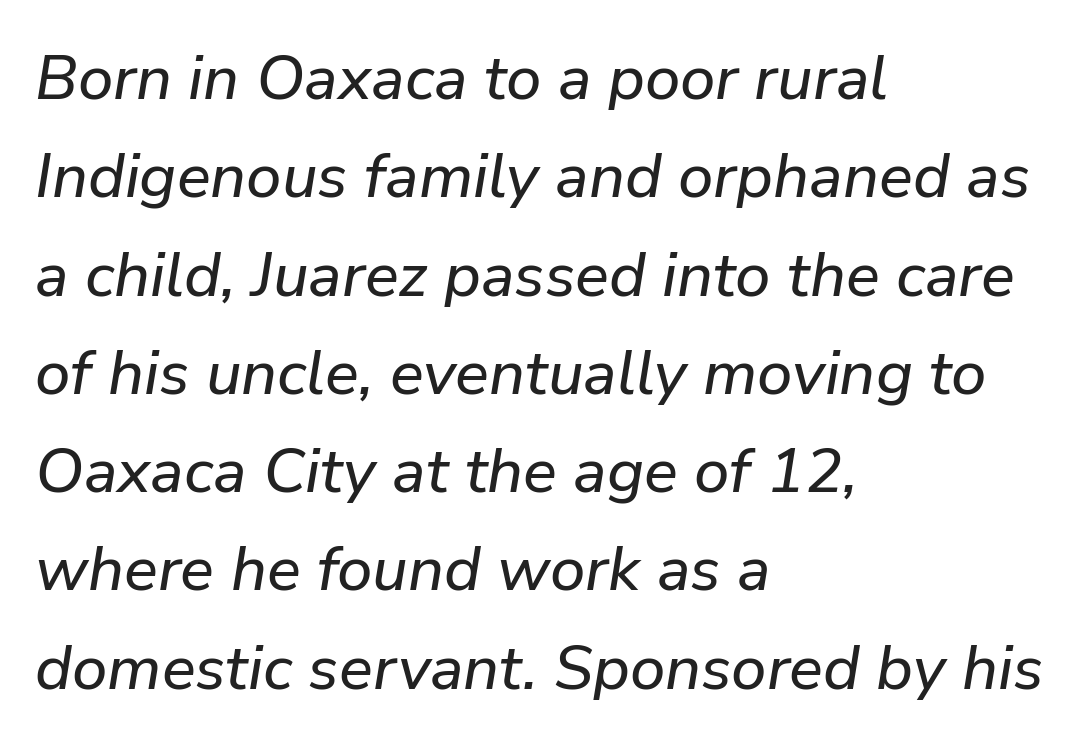
Q: Is the text italic (slanted)? A: Yes, it leans right by about 9 degrees.
Q: Is the text underlined? A: No.
Q: How is the paragraph aligned? A: Left-aligned.
Q: Is the spacing between letters normal or unusually wide? A: Normal.
Q: Is the spacing between lines tight, normal or loose? A: Normal.
Q: Width (condensed, normal, or wide)? A: Normal.
Q: Stroke contrast? A: Low.
Q: x-height? A: Medium.
Q: Monospaced? A: No.
